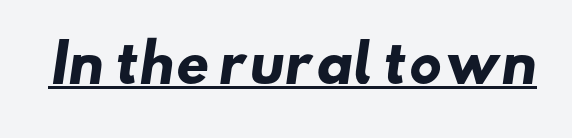
{"serif": "no", "bold": "yes", "weight": "heavy", "width": "wide", "stroke_contrast": "low", "x_height": "small", "monospaced": "no", "underline": "yes", "letter_spacing": "normal", "letter_spacing_em": 0.0, "glyph_px": 52}
